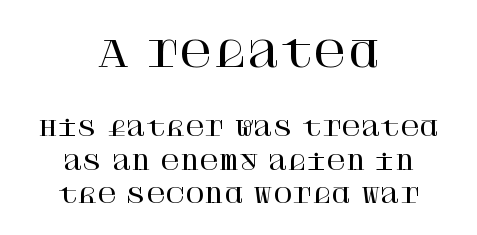
The image shows 36 px serif type, upright; set centered, normal line spacing (1.61x), normal letter spacing, not underlined; the first (top) block is 1.71x larger; high stroke contrast and a large x-height.
